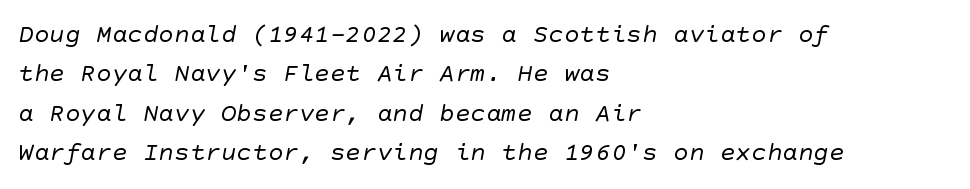
{"bold": "no", "underline": "no", "align": "left", "line_spacing": "normal", "line_spacing_ratio": 1.51, "letter_spacing": "normal", "letter_spacing_em": 0.0, "glyph_px": 26}
